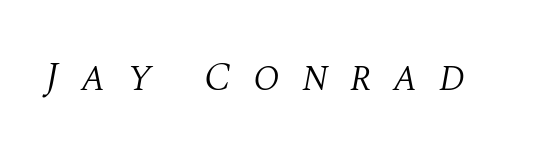
Q: Is the text bold? A: No.
Q: Is the text italic (slanted)? A: Yes, it leans right by about 10 degrees.
Q: Is the typeface a serif or a sans-serif typeface? A: Serif.
Q: Is the text underlined? A: No.
Q: Is the spacing between letters normal or unusually wide? A: Unusually wide.
Q: Width (condensed, normal, or wide)? A: Normal.
Q: Stroke contrast? A: Medium.
Q: x-height? A: Large.
Q: Monospaced? A: No.
